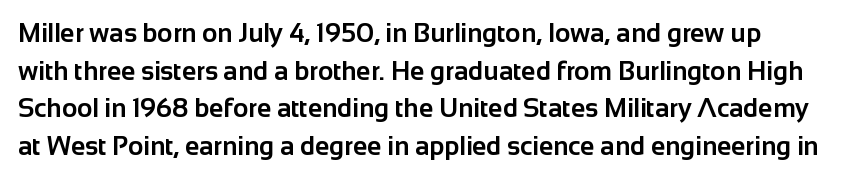
The image shows 26 px bold type, upright; set normal line spacing (1.45x), normal letter spacing, not underlined.
